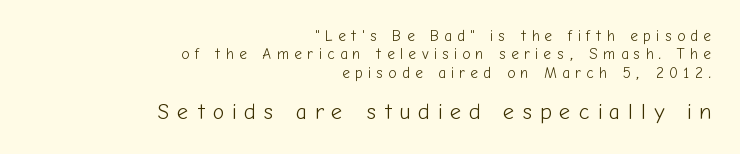
The gap between lines stays unmarked. The typesetter chose a ragged-left arrangement here. The horizontal fit of the characters is loose and conspicuously gappy. This is the regular roman posture of the typeface.
